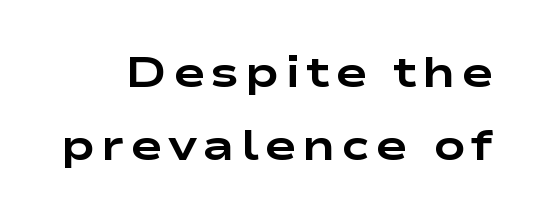
{"serif": "no", "italic": "no", "bold": "yes", "weight": "bold", "width": "wide", "stroke_contrast": "low", "x_height": "medium", "monospaced": "no", "underline": "no", "line_spacing": "normal", "line_spacing_ratio": 1.7, "glyph_px": 43}
